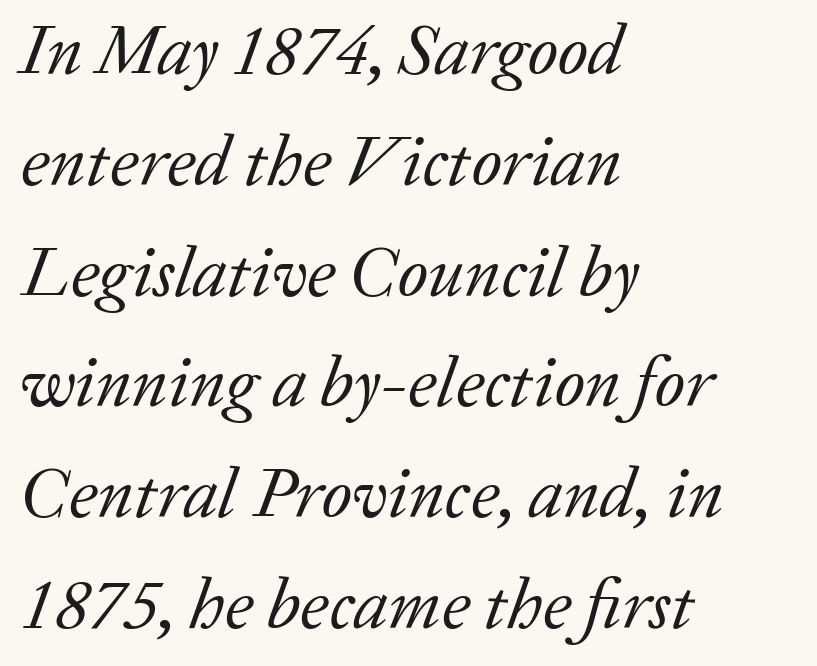
{"serif": "yes", "italic": "yes", "lean": "right", "slant_degrees": 20, "bold": "no", "weight": "regular", "width": "normal", "stroke_contrast": "low", "x_height": "medium", "monospaced": "no", "underline": "no", "align": "left", "line_spacing": "normal", "line_spacing_ratio": 1.56, "letter_spacing": "normal", "letter_spacing_em": 0.0, "glyph_px": 71}
